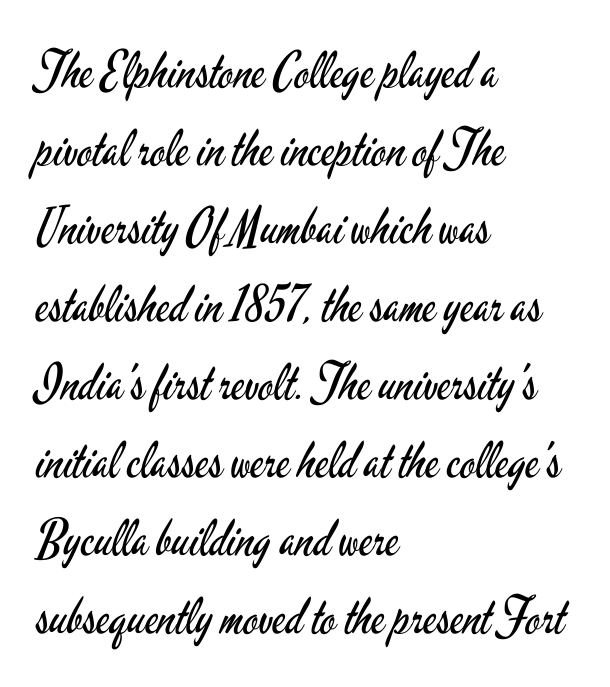
Here the designer chose a conventional face with non-uniform glyph widths. The passage is arranged the way most books set body copy — flush left. The area under the type is left untouched. Font category for this specimen: sans-serif.
